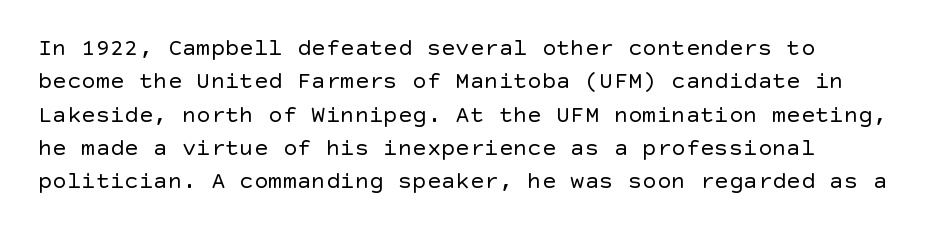
The image shows 24 px text type, upright; set left-aligned, normal line spacing (1.39x), normal letter spacing, not underlined.
